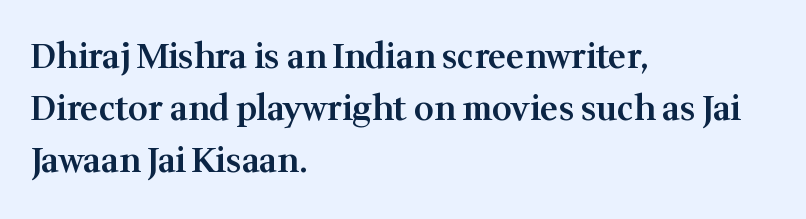
Looks like regular typesetting: each glyph gets only the width it needs. This is the regular roman posture of the typeface. Stems and bowls a touch heavier than normal — semibold. Check the space under the baseline: it is left empty. To sum up the face: it has serifs.
